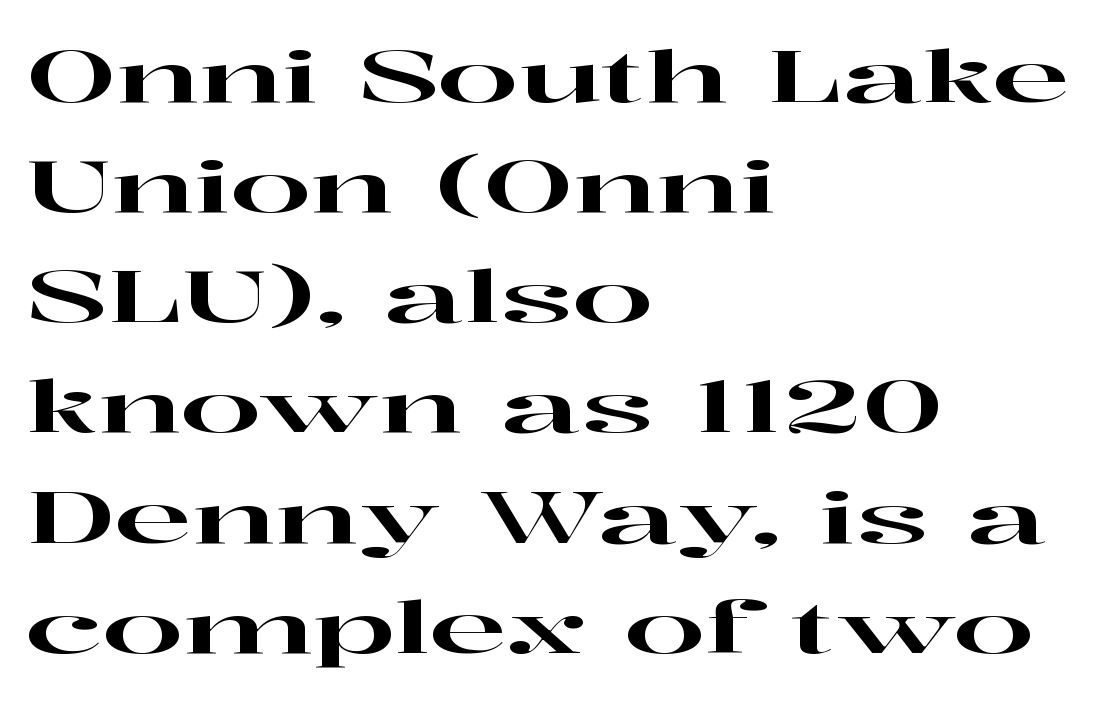
Q: Is the text italic (slanted)? A: No, it is upright.
Q: Is the typeface a serif or a sans-serif typeface? A: Serif.
Q: Is the text underlined? A: No.
Q: How is the paragraph aligned? A: Left-aligned.
Q: Is the spacing between letters normal or unusually wide? A: Normal.
Q: Is the spacing between lines tight, normal or loose? A: Normal.
Q: Width (condensed, normal, or wide)? A: Wide.
Q: Stroke contrast? A: High.
Q: x-height? A: Medium.
Q: Monospaced? A: No.
